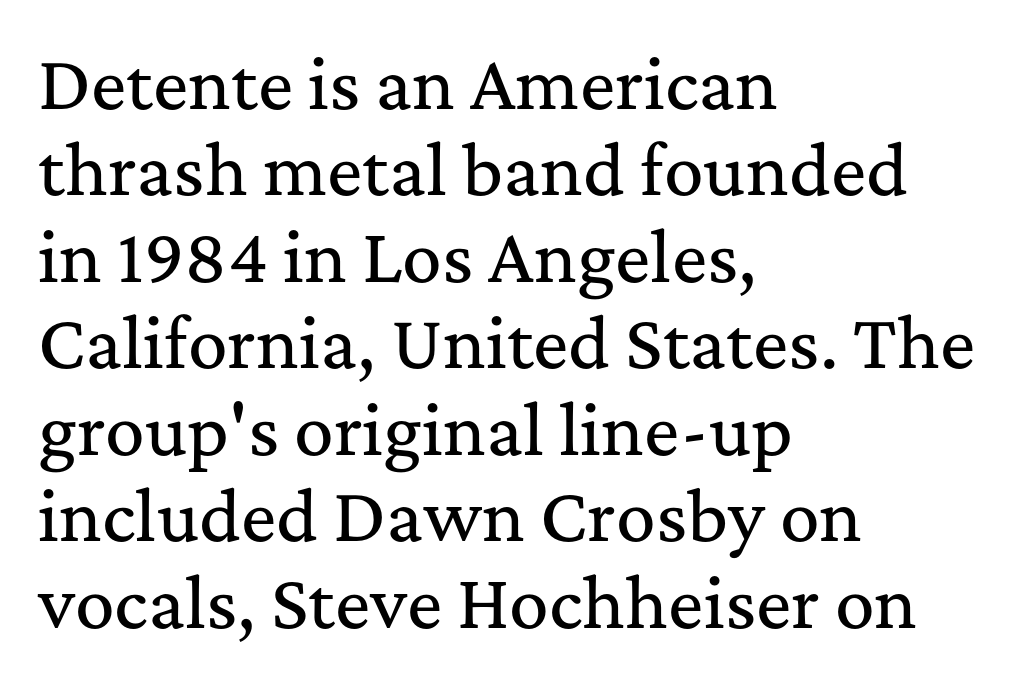
Q: Is the text italic (slanted)? A: No, it is upright.
Q: Is the typeface a serif or a sans-serif typeface? A: Serif.
Q: Is the text underlined? A: No.
Q: How is the paragraph aligned? A: Left-aligned.
Q: Is the spacing between letters normal or unusually wide? A: Normal.
Q: Is the spacing between lines tight, normal or loose? A: Normal.
Q: Width (condensed, normal, or wide)? A: Normal.
Q: Stroke contrast? A: Medium.
Q: x-height? A: Medium.
Q: Monospaced? A: No.
